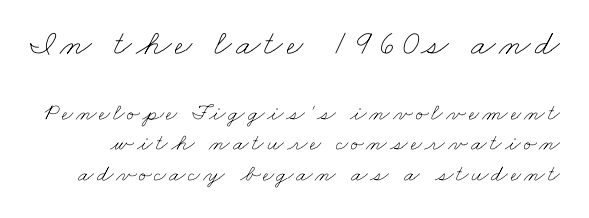
Q: Is the text bold? A: No.
Q: Is the text underlined? A: No.
Q: Is the spacing between lines tight, normal or loose? A: Normal.
Q: Which block of text is set in a larger size, the first (top) or the second (bottom)? A: The first (top) one.
Q: Width (condensed, normal, or wide)? A: Wide.
Q: Stroke contrast? A: Low.
Q: x-height? A: Small.
Q: Monospaced? A: No.
